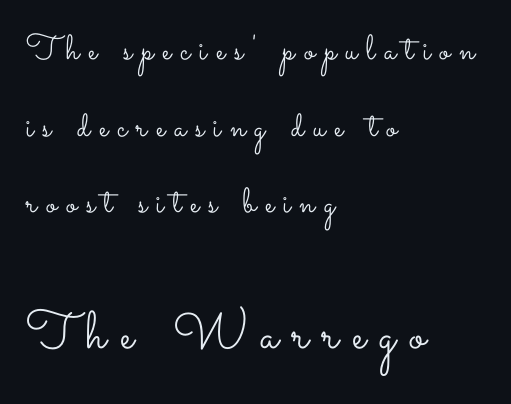
{"bold": "no", "weight": "light", "width": "wide", "stroke_contrast": "low", "x_height": "small", "monospaced": "no", "underline": "no", "align": "left", "line_spacing": "loose", "line_spacing_ratio": 2.19, "letter_spacing": "wide", "letter_spacing_em": 0.26, "larger_block": "second", "size_ratio": 1.51, "glyph_px": 53}
